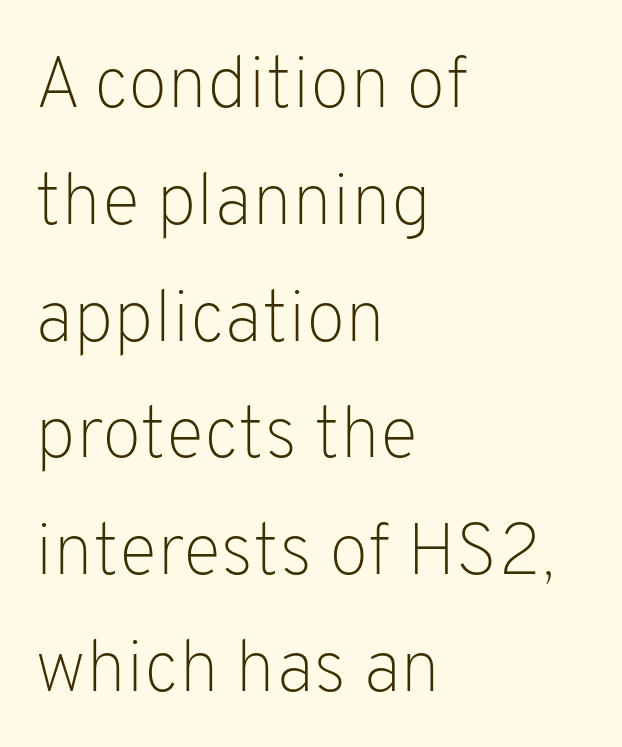
All the whitespace from short lines collects on the right. The font sits on the lighter half of the weight spectrum, regular included. No extra tracking has been applied to these lines. I'd call this a sans setting — the letters go barefoot. If you drew a line through each stem, it would be perfectly vertical. Spacing verdict: proportional, widths tailored to each character.
